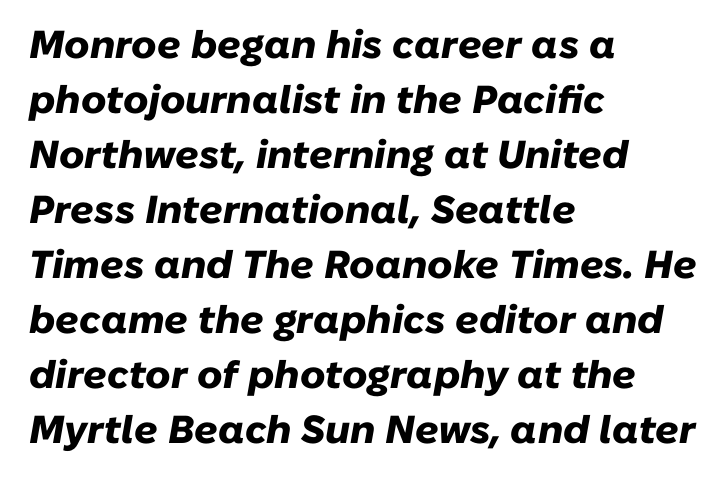
The image shows 39 px heavy type, italic (leaning right); set left-aligned, normal line spacing (1.41x), normal letter spacing, not underlined; low stroke contrast and a medium x-height.
